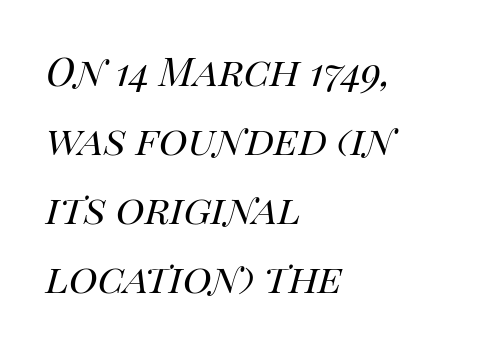
{"italic": "yes", "lean": "right", "slant_degrees": 14, "bold": "no", "weight": "regular", "width": "normal", "stroke_contrast": "high", "x_height": "large", "monospaced": "no", "underline": "no", "align": "left", "line_spacing": "normal", "line_spacing_ratio": 1.41, "letter_spacing": "normal", "letter_spacing_em": 0.0, "glyph_px": 49}
